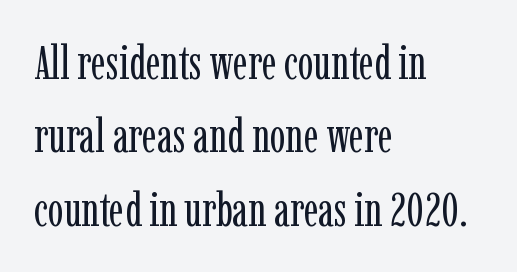
Varying glyph widths throughout — classic text-font behaviour. The letters look calm and open, with moderate or lighter stems. Unlike italic type, these characters show no tilt at all. Descender tails drop into unmarked territory. Layout note: lines flush left.
